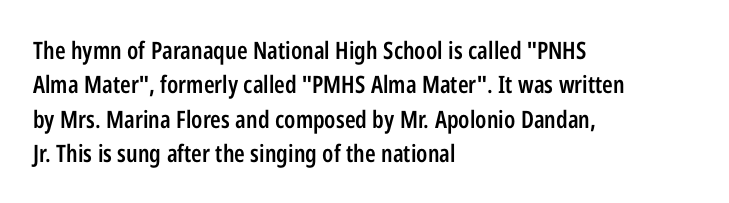
Q: Is the text bold? A: Semi-bold.
Q: Is the text italic (slanted)? A: No, it is upright.
Q: Is the text underlined? A: No.
Q: How is the paragraph aligned? A: Left-aligned.
Q: Is the spacing between letters normal or unusually wide? A: Normal.
Q: Is the spacing between lines tight, normal or loose? A: Normal.
